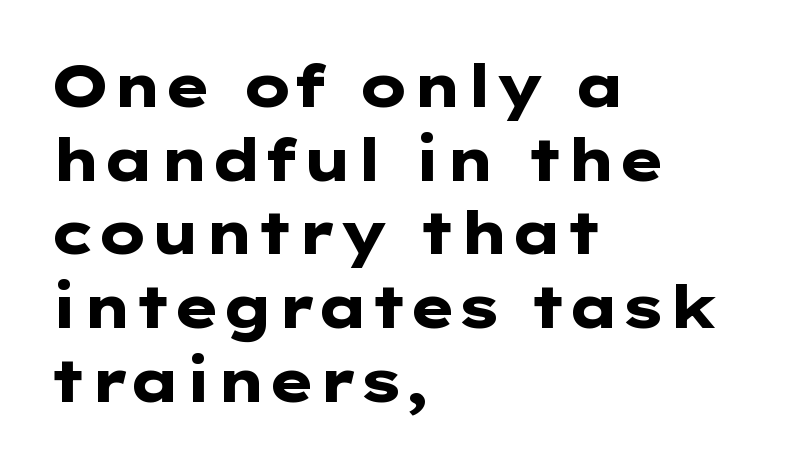
Q: Is the text bold? A: Yes.
Q: Is the text italic (slanted)? A: No, it is upright.
Q: Is the typeface a serif or a sans-serif typeface? A: Sans-serif.
Q: Is the text underlined? A: No.
Q: How is the paragraph aligned? A: Left-aligned.
Q: Is the spacing between letters normal or unusually wide? A: Normal.
Q: Is the spacing between lines tight, normal or loose? A: Normal.
Q: Width (condensed, normal, or wide)? A: Wide.
Q: Stroke contrast? A: Low.
Q: x-height? A: Medium.
